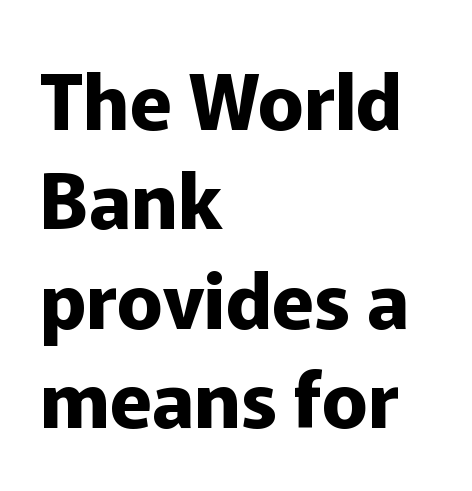
The image shows 77 px bold sans-serif type, upright; set left-aligned, normal line spacing (1.29x), normal letter spacing, not underlined; low stroke contrast and a medium x-height.
